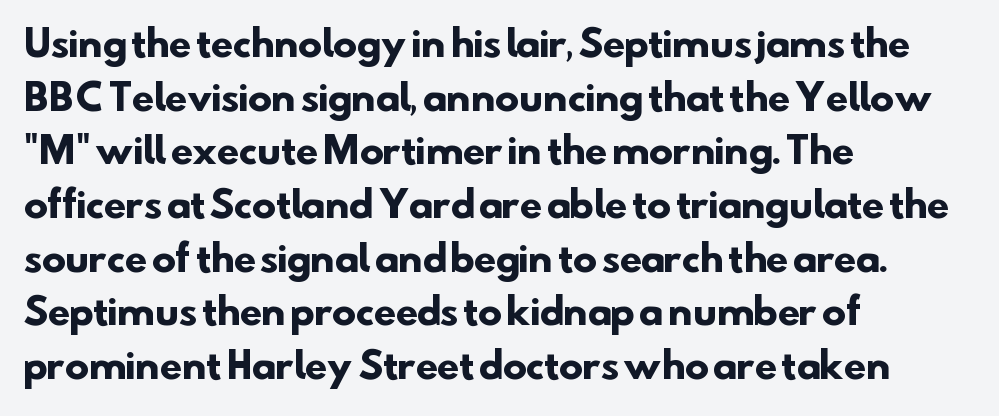
The image shows 36 px heavy sans-serif type; set left-aligned, normal line spacing (1.49x), normal letter spacing, not underlined; low stroke contrast and a small x-height.
